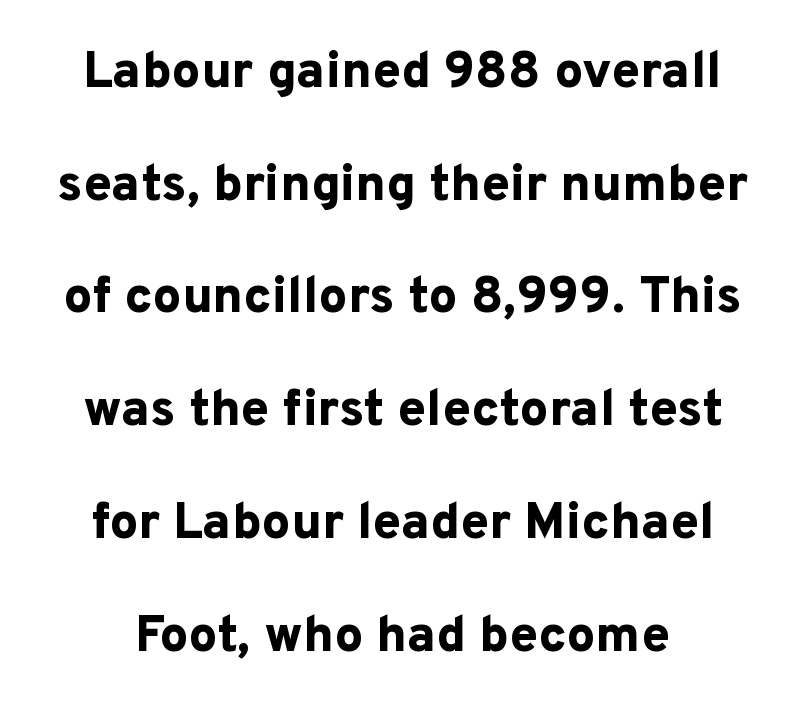
The image shows 51 px bold sans-serif type, upright; set loose line spacing (2.21x), normal letter spacing, not underlined; low stroke contrast and a medium x-height.
